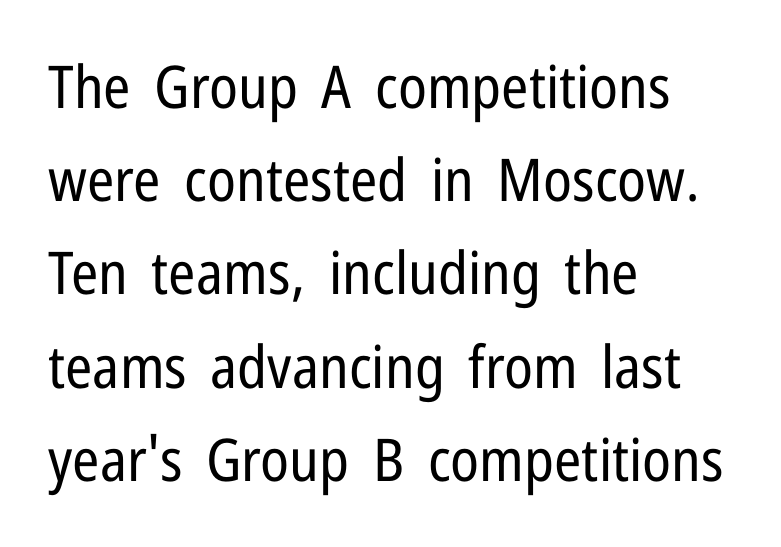
Upright lettering throughout. Teacher's note: observe the even left margin — that is flush-left alignment. You can tell from the bare stems that sans-serif type was used. The lines sit at an ordinary, default distance from one another. The strokes carry an ordinary text weight at most. In terms of letterspacing, this is plain default setting.
